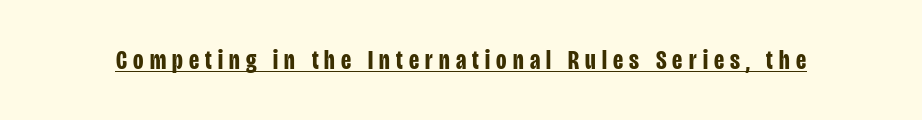
Q: Is the text bold? A: Yes.
Q: Is the text italic (slanted)? A: No, it is upright.
Q: Is the text underlined? A: Yes.
Q: Is the spacing between letters normal or unusually wide? A: Unusually wide.
